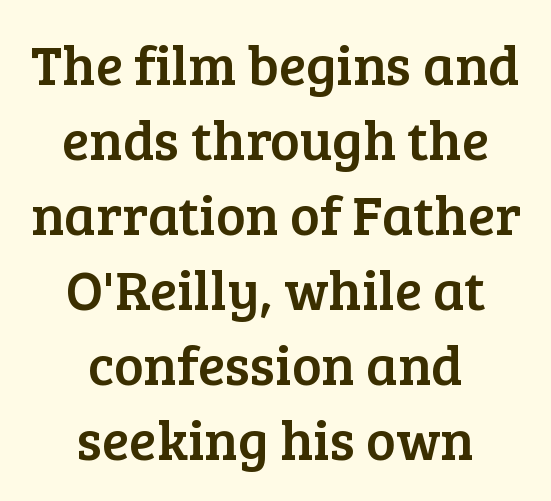
The image shows 56 px serif type, upright; set centered, normal line spacing (1.34x), normal letter spacing, not underlined; low stroke contrast and a medium x-height.
